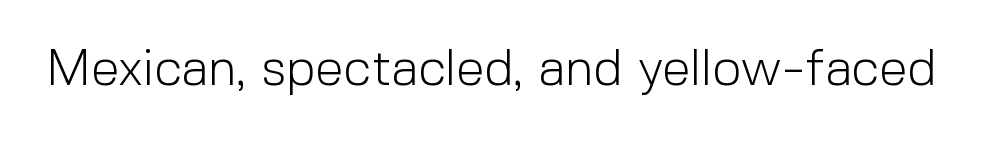
The image shows 51 px light sans-serif type, upright; set normal letter spacing, not underlined; a medium x-height.
